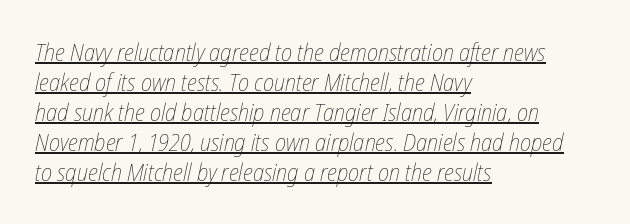
{"italic": "yes", "lean": "right", "slant_degrees": 12, "bold": "no", "underline": "yes", "align": "left", "line_spacing": "normal", "line_spacing_ratio": 1.25, "letter_spacing": "normal", "letter_spacing_em": 0.0, "glyph_px": 24}
